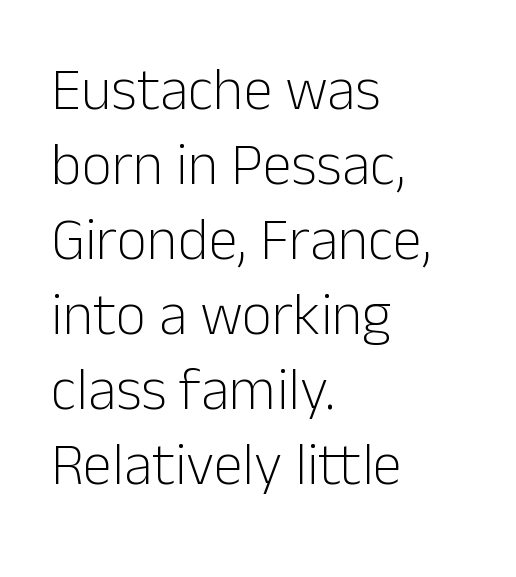
{"serif": "no", "italic": "no", "bold": "no", "weight": "light", "width": "normal", "stroke_contrast": "low", "x_height": "medium", "monospaced": "no", "underline": "no", "align": "left", "line_spacing": "normal", "line_spacing_ratio": 1.27, "letter_spacing": "normal", "letter_spacing_em": 0.0, "glyph_px": 59}
